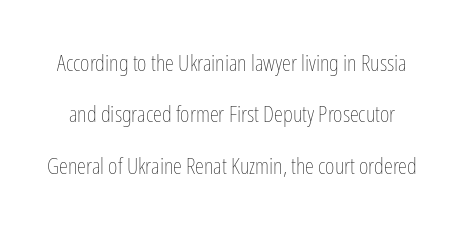
Each new line begins a long way beneath the previous one. Ascenders rise straight up at ninety degrees. Compared with typical body copy, the letter spacing here is the same. Stem width sits at or under what a default text font uses.
